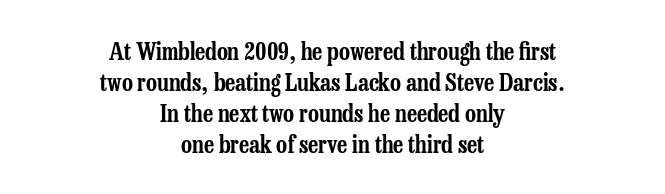
This rendering features lettering with no underline. This rendering leaves character spacing at its baseline value. If you folded the block vertically in half, each line would mirror itself in length. Posture: upright roman. Honestly, the row spacing looks completely unremarkable.
